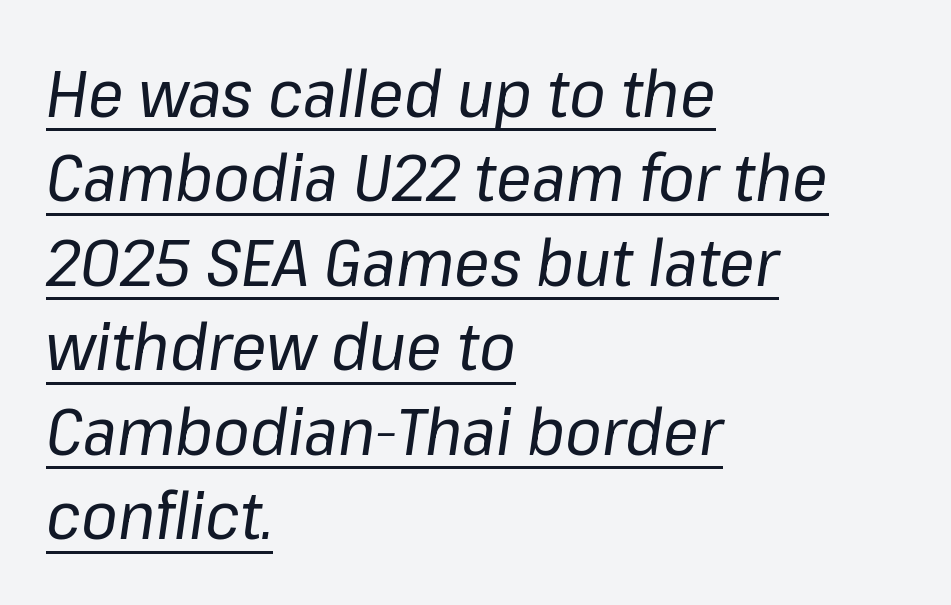
The image shows 66 px regular-weight type, italic (leaning right); set left-aligned, normal line spacing (1.28x), normal letter spacing, underlined; low stroke contrast and a medium x-height.
